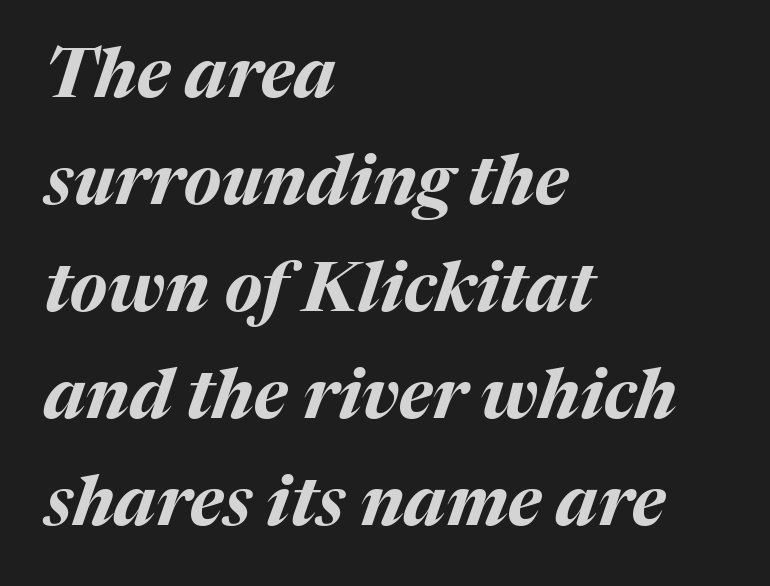
The image shows 69 px bold type, italic (leaning right); set left-aligned, normal line spacing (1.55x), normal letter spacing, not underlined; medium stroke contrast and a medium x-height.
